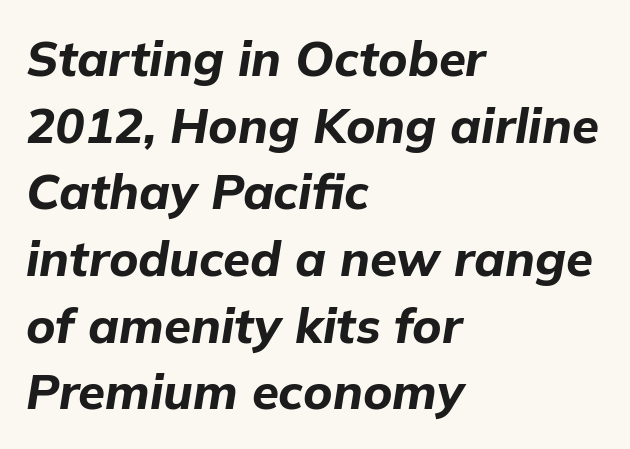
Q: Is the text bold? A: Yes.
Q: Is the text italic (slanted)? A: Yes, it leans right by about 9 degrees.
Q: Is the text underlined? A: No.
Q: How is the paragraph aligned? A: Left-aligned.
Q: Is the spacing between letters normal or unusually wide? A: Normal.
Q: Is the spacing between lines tight, normal or loose? A: Normal.
Q: Width (condensed, normal, or wide)? A: Normal.
Q: Stroke contrast? A: Low.
Q: x-height? A: Medium.
Q: Monospaced? A: No.
